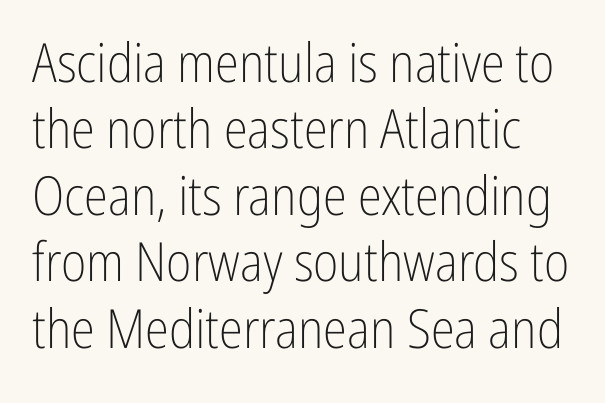
The image shows 54 px light, condensed sans-serif type, upright; set line spacing 1.23x, normal letter spacing, not underlined; low stroke contrast and a medium x-height.
